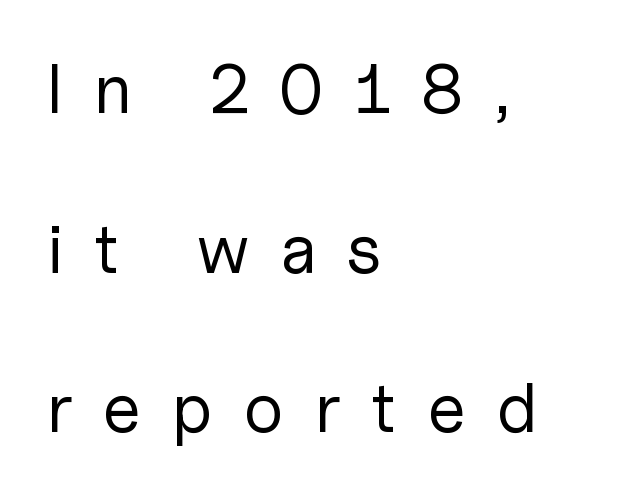
Q: Is the text bold? A: No.
Q: Is the text italic (slanted)? A: No, it is upright.
Q: Is the typeface a serif or a sans-serif typeface? A: Sans-serif.
Q: Is the text underlined? A: No.
Q: How is the paragraph aligned? A: Left-aligned.
Q: Is the spacing between letters normal or unusually wide? A: Unusually wide.
Q: Is the spacing between lines tight, normal or loose? A: Loose.
Q: Width (condensed, normal, or wide)? A: Normal.
Q: Stroke contrast? A: Low.
Q: x-height? A: Medium.
Q: Monospaced? A: No.
